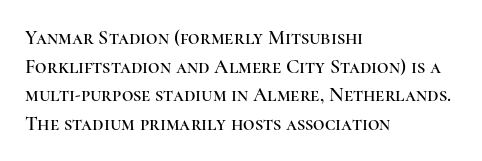
Every character sits straight up, as roman type does. The glyphs are unaccompanied by any horizontal stroke below them. Normally led — the rows are evenly, conventionally spaced. If you drew a ruler down the left edge, every line would touch it. The type is set solid horizontally, with unmodified tracking.
